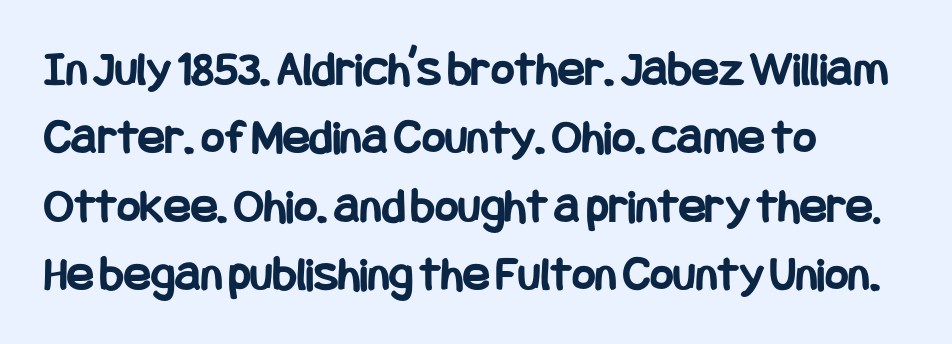
{"serif": "no", "italic": "no", "bold": "yes", "weight": "bold", "width": "condensed", "stroke_contrast": "low", "x_height": "large", "underline": "no", "align": "left", "line_spacing": "normal", "line_spacing_ratio": 1.37, "letter_spacing": "normal", "letter_spacing_em": 0.0, "glyph_px": 50}
